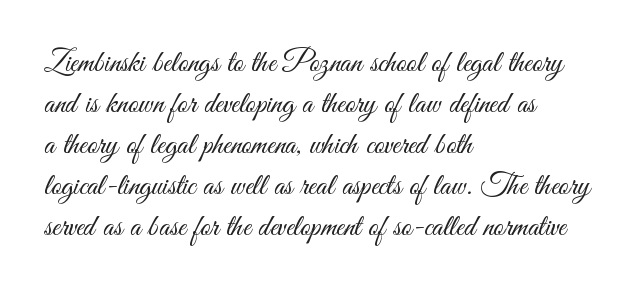
The image shows 31 px light, condensed sans-serif type; set left-aligned, normal line spacing (1.32x), normal letter spacing, not underlined; medium stroke contrast and a small x-height.
